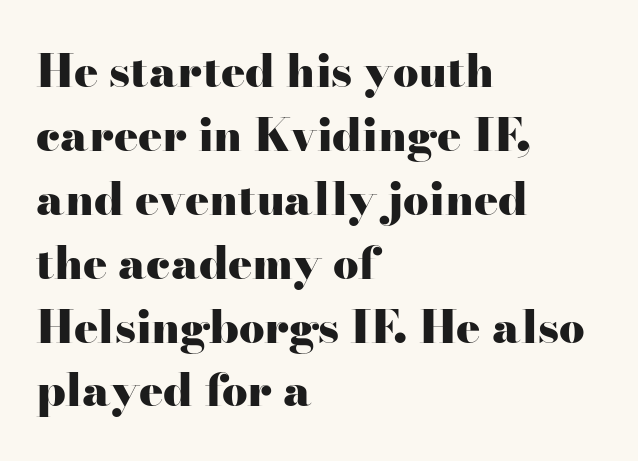
The image shows 45 px heavy, wide serif type, upright; set left-aligned, normal line spacing (1.42x), normal letter spacing, not underlined; high stroke contrast and a small x-height.
